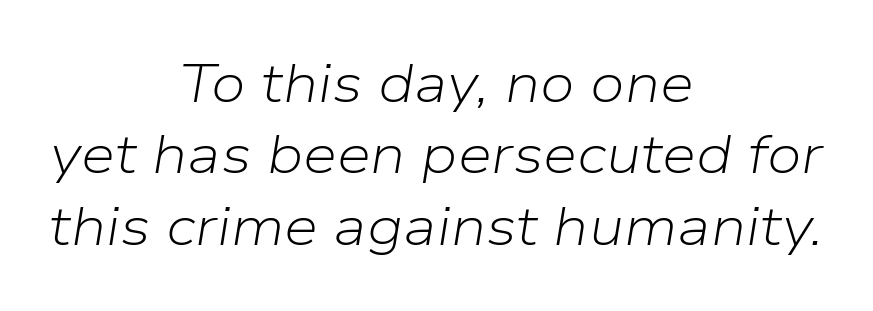
Q: Is the text bold? A: No.
Q: Is the text italic (slanted)? A: Yes, it leans right by about 9 degrees.
Q: Is the text underlined? A: No.
Q: How is the paragraph aligned? A: Centered.
Q: Is the spacing between letters normal or unusually wide? A: Normal.
Q: Is the spacing between lines tight, normal or loose? A: Normal.
Q: Width (condensed, normal, or wide)? A: Normal.
Q: Stroke contrast? A: Low.
Q: x-height? A: Medium.
Q: Monospaced? A: No.
